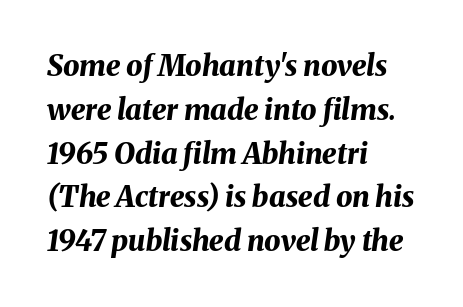
The font's italic variant was chosen for this text. This sample keeps an unexceptional amount of space between lines. Proportional: the letters do not fall into vertical columns. Casual observation: everything's shoved over to the left.
